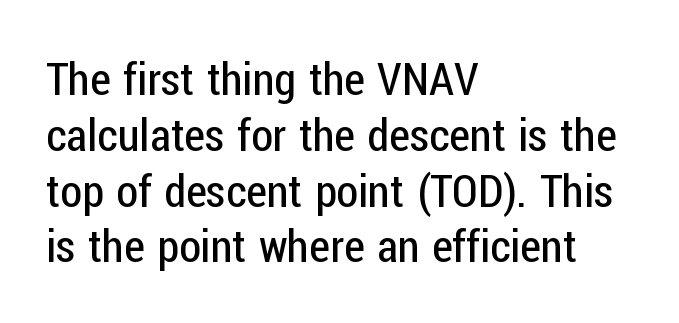
{"serif": "no", "italic": "no", "bold": "no", "weight": "regular", "width": "condensed", "stroke_contrast": "low", "x_height": "medium", "monospaced": "no", "underline": "no", "align": "left", "line_spacing_ratio": 1.24, "letter_spacing": "normal", "letter_spacing_em": 0.0, "glyph_px": 45}
